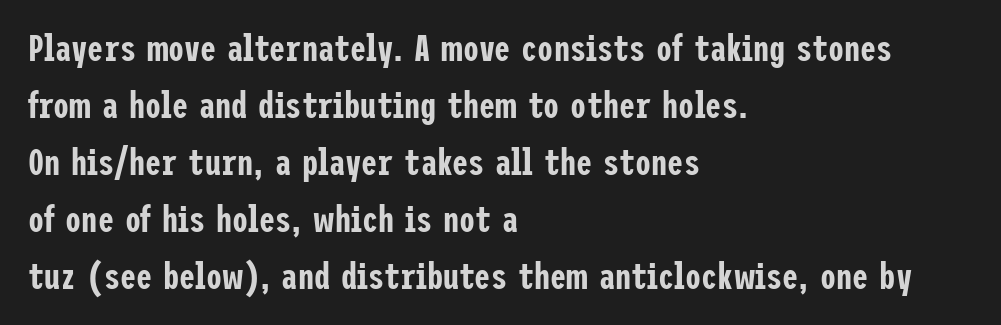
Compared with typical body copy, the letter spacing here is the same. Does the type have serifs? No, each stem ends abruptly. The typesetter chose a ragged-right arrangement here. Beneath every word, the page is bare.
